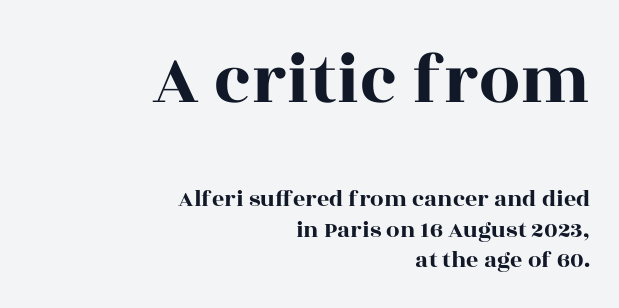
The image shows 73 px wide serif type, upright; set right-aligned, normal line spacing (1.29x), normal letter spacing, not underlined; the first (top) block is 3.04x larger; a large x-height.
